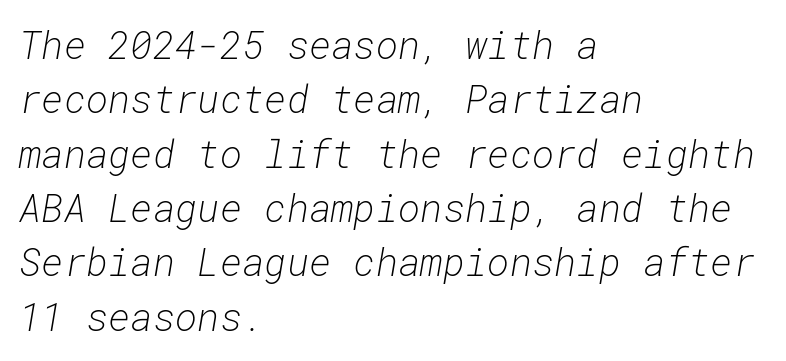
{"italic": "yes", "lean": "right", "slant_degrees": 10, "bold": "no", "weight": "light", "width": "normal", "stroke_contrast": "low", "x_height": "medium", "monospaced": "yes", "underline": "no", "align": "left", "line_spacing": "normal", "line_spacing_ratio": 1.43, "letter_spacing": "normal", "letter_spacing_em": 0.0, "glyph_px": 38}
